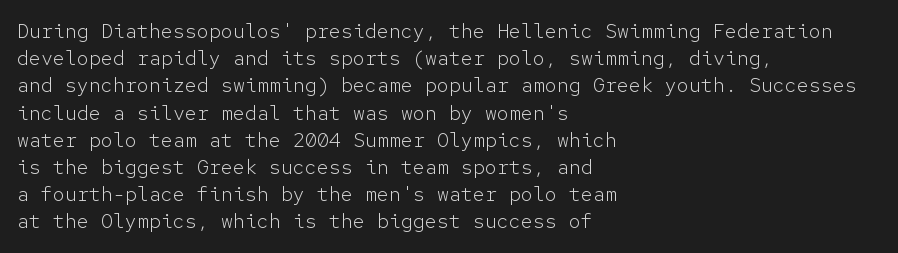
The text block is weighted toward the left margin, trailing off unevenly rightward. Summary of vertical rhythm: regular, with standard interline spacing. Spacing between characters is what you'd get straight out of the box. The letterforms sit at book weight or below.
